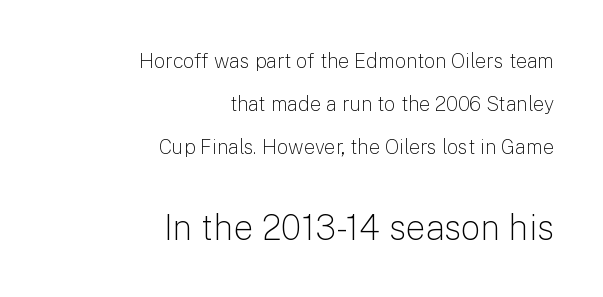
The image shows 35 px light sans-serif type, upright; set right-aligned, loose line spacing (2.15x), normal letter spacing, not underlined; the second (bottom) block is 1.75x larger; low stroke contrast and a medium x-height.
